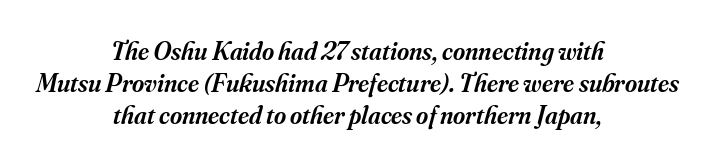
The image shows 26 px text type, italic (leaning right); set centered, line spacing 1.23x, normal letter spacing, not underlined.
